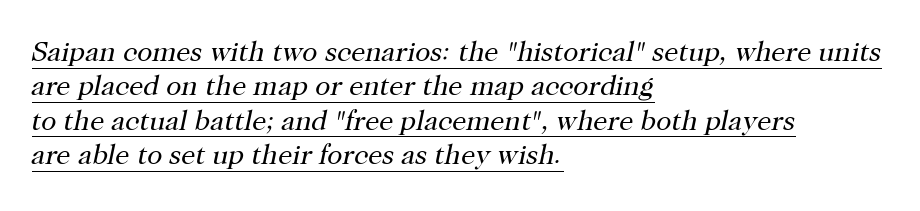
Q: Is the text bold? A: No.
Q: Is the text italic (slanted)? A: Yes, it leans right by about 12 degrees.
Q: Is the typeface a serif or a sans-serif typeface? A: Serif.
Q: Is the text underlined? A: Yes.
Q: How is the paragraph aligned? A: Left-aligned.
Q: Is the spacing between letters normal or unusually wide? A: Normal.
Q: Width (condensed, normal, or wide)? A: Normal.
Q: Stroke contrast? A: High.
Q: x-height? A: Medium.
Q: Monospaced? A: No.
